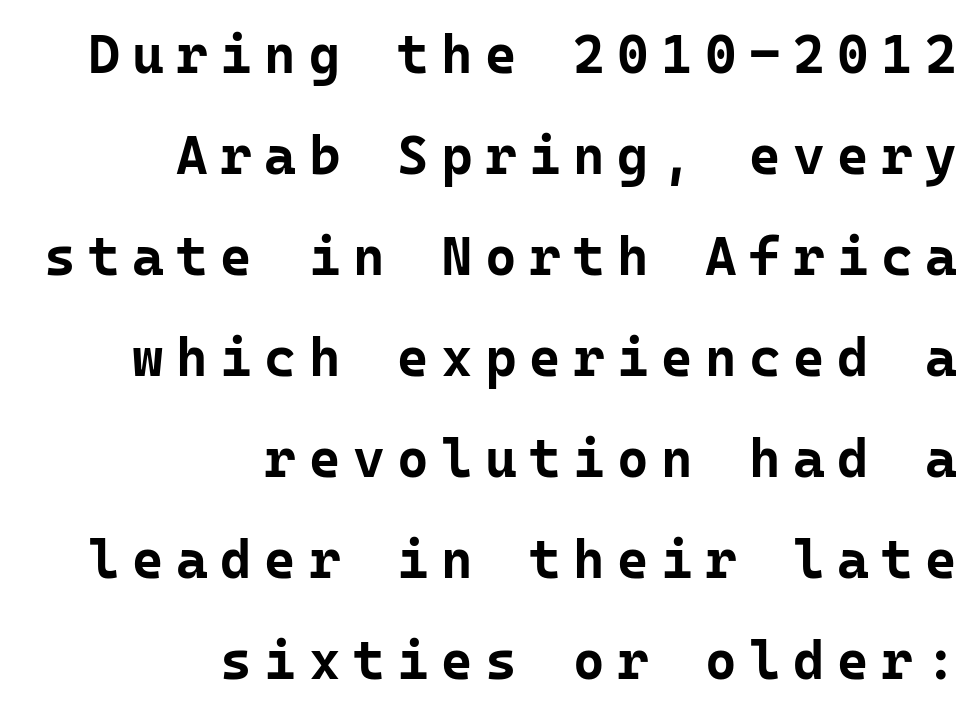
The image shows 54 px bold sans-serif type, upright, monospaced; set right-aligned, line spacing 1.87x, unusually wide letter spacing (+0.23 em), not underlined; low stroke contrast and a medium x-height.
